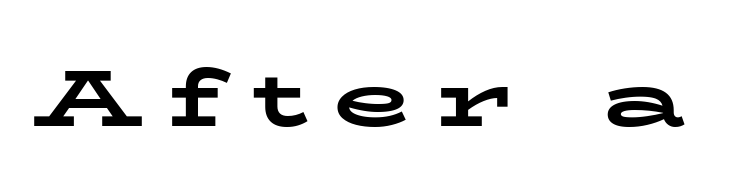
The image shows 80 px bold, wide serif type, upright; set unusually wide letter spacing (+0.31 em), not underlined; low stroke contrast and a medium x-height.
